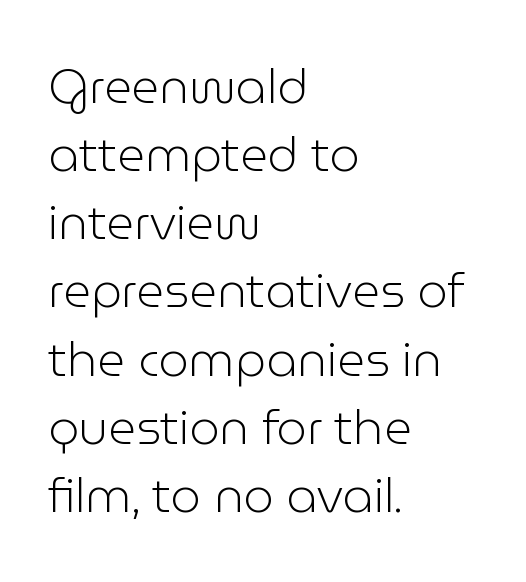
The passage is arranged the way most books set body copy — flush left. Decoration check: the copy has no underline. The axis of the letterforms is exactly vertical. The characters are drawn with everyday or finer stroke widths. The designer went with a sans here, leaving each stem footless.
